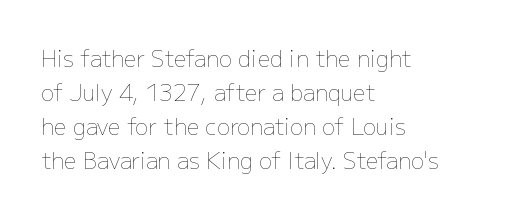
Caption: multi-line text, flush left, ragged right. Rendered with straight, roman letterforms. Beneath every word, the page is bare. Weight: not bold — regular or lighter. Nobody touched the tracking dial on this one. Vertically, the passage feels balanced, rows spaced as you'd expect.
